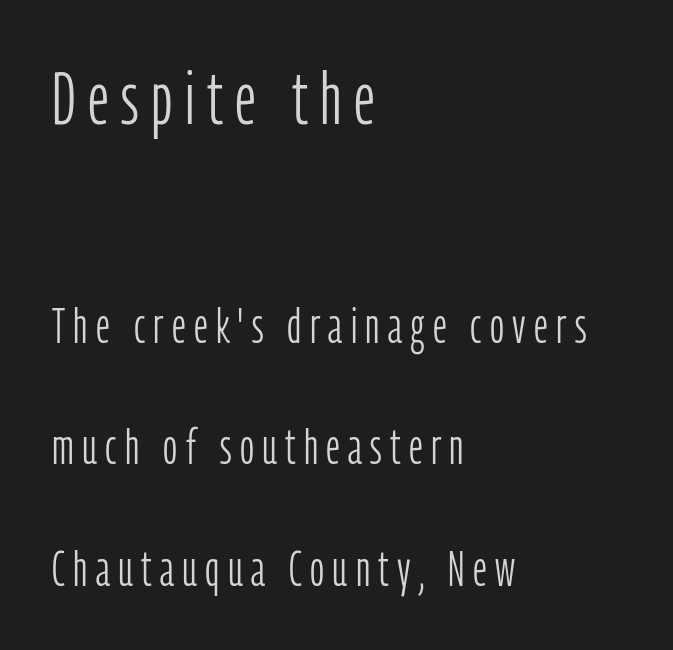
{"serif": "no", "italic": "no", "bold": "no", "weight": "light", "width": "condensed", "stroke_contrast": "low", "x_height": "medium", "monospaced": "no", "underline": "no", "align": "left", "line_spacing": "loose", "line_spacing_ratio": 2.48, "larger_block": "first", "size_ratio": 1.51, "glyph_px": 74}
